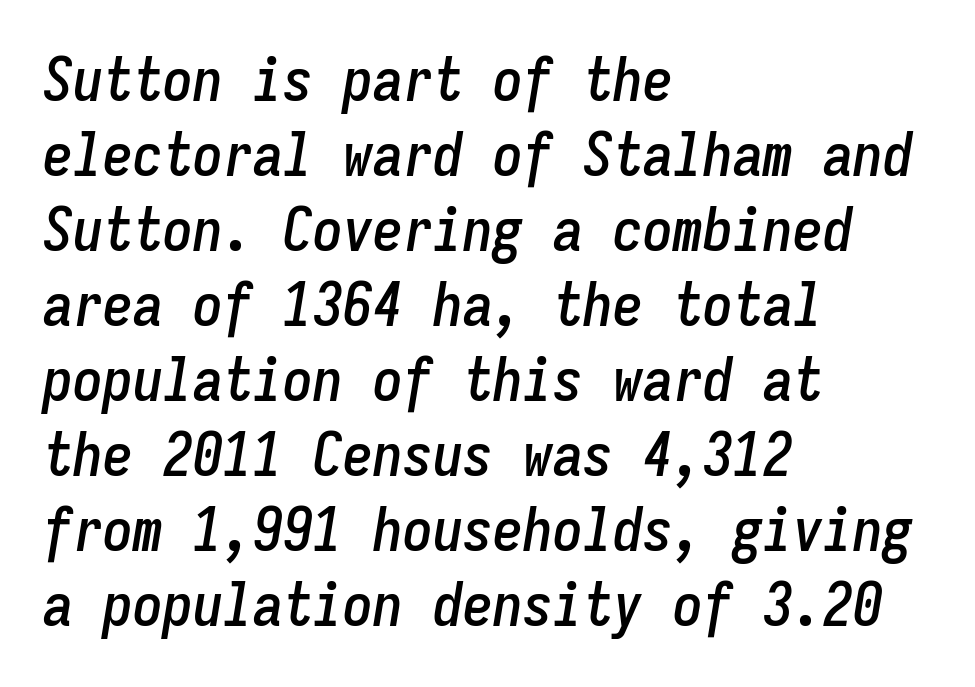
Q: Is the text italic (slanted)? A: Yes, it leans right by about 9 degrees.
Q: Is the text underlined? A: No.
Q: How is the paragraph aligned? A: Left-aligned.
Q: Is the spacing between letters normal or unusually wide? A: Normal.
Q: Is the spacing between lines tight, normal or loose? A: Normal.
Q: Width (condensed, normal, or wide)? A: Condensed.
Q: Stroke contrast? A: Low.
Q: x-height? A: Medium.
Q: Monospaced? A: Yes.
